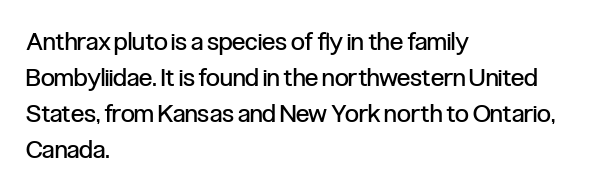
{"italic": "no", "bold": "no", "underline": "no", "align": "left", "line_spacing": "normal", "line_spacing_ratio": 1.44, "letter_spacing": "normal", "letter_spacing_em": 0.0, "glyph_px": 25}
